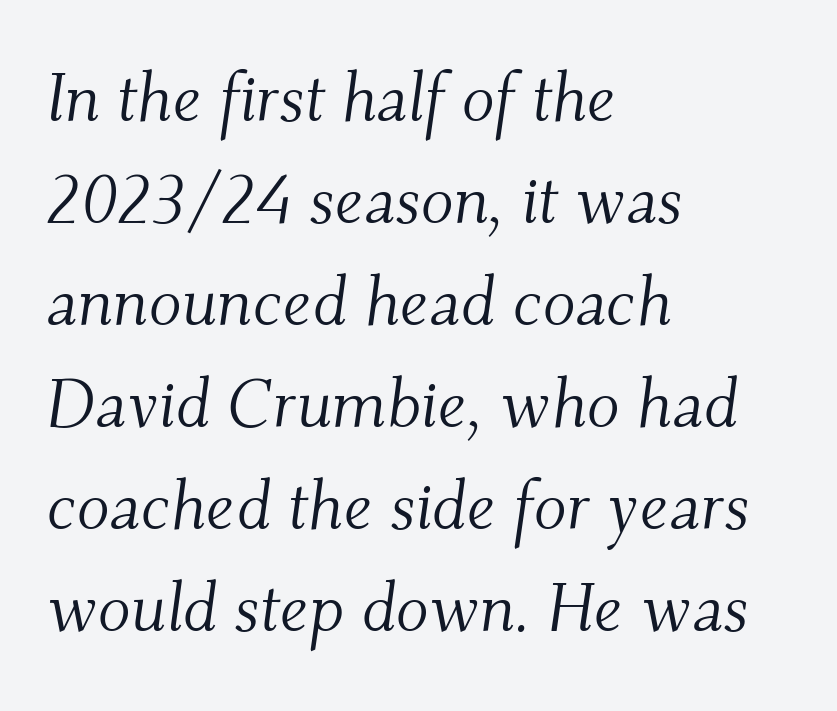
The image shows 68 px light serif type, italic (leaning right); set left-aligned, normal line spacing (1.5x), normal letter spacing, not underlined; medium stroke contrast and a small x-height.
